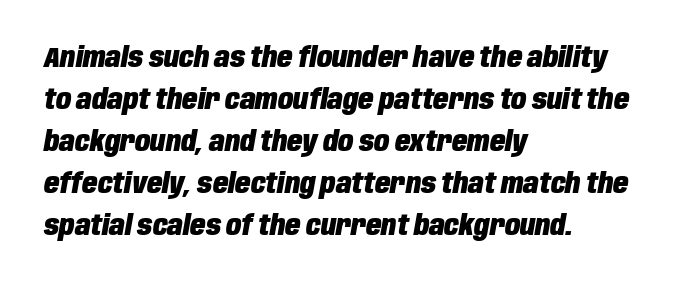
The setting favours the left margin, as ordinary paragraphs usually do. Looks like regular typesetting: each glyph gets only the width it needs. The strokes are fattened all the way to bold. Emphasis-style slanted type is in use.
